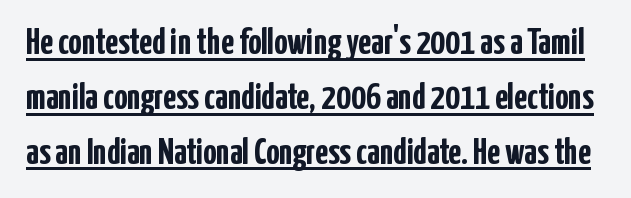
The image shows 37 px semibold, condensed sans-serif type, upright; set normal line spacing (1.48x), normal letter spacing, underlined; low stroke contrast and a medium x-height.
